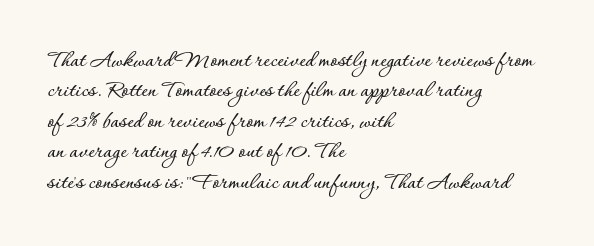
Q: Is the text italic (slanted)? A: Yes.
Q: Is the text underlined? A: No.
Q: How is the paragraph aligned? A: Left-aligned.
Q: Is the spacing between letters normal or unusually wide? A: Normal.
Q: Is the spacing between lines tight, normal or loose? A: Normal.
